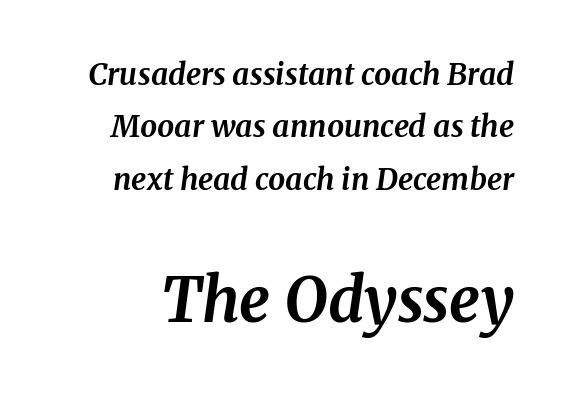
This sample has the flowing, uneven cadence of proportional lettering. The specimen reads as italic at a glance. Short note: letters normally spaced. Any mark beneath the type? The region is blank. Two sizes are in play, and the larger belongs to the second block.
